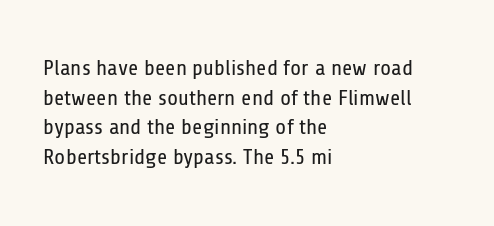
Unmarked baselines from the first word to the last. The designer left line spacing at the default. The rendering anchors every line to the left-hand side. The gaps between neighbouring characters are ordinary and unremarkable. The type sits square on the baseline with zero lean.
